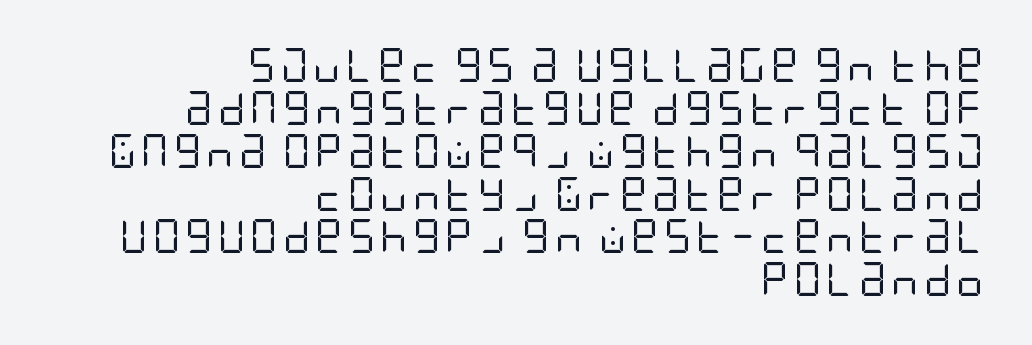
Q: Is the text bold? A: No.
Q: Is the text italic (slanted)? A: No, it is upright.
Q: Is the typeface a serif or a sans-serif typeface? A: Sans-serif.
Q: Is the text underlined? A: No.
Q: How is the paragraph aligned? A: Right-aligned.
Q: Is the spacing between lines tight, normal or loose? A: Normal.
Q: Width (condensed, normal, or wide)? A: Condensed.
Q: Stroke contrast? A: Low.
Q: x-height? A: Large.
